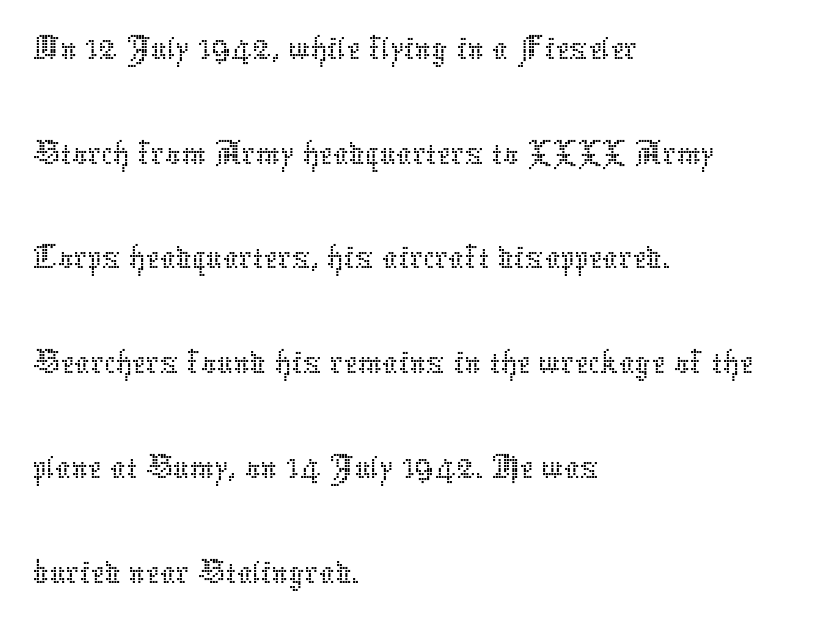
Q: Is the text bold? A: No.
Q: Is the text italic (slanted)? A: No, it is upright.
Q: Is the text underlined? A: No.
Q: How is the paragraph aligned? A: Left-aligned.
Q: Is the spacing between letters normal or unusually wide? A: Normal.
Q: Is the spacing between lines tight, normal or loose? A: Normal.
Q: Width (condensed, normal, or wide)? A: Normal.
Q: Stroke contrast? A: Low.
Q: x-height? A: Medium.
Q: Monospaced? A: No.
